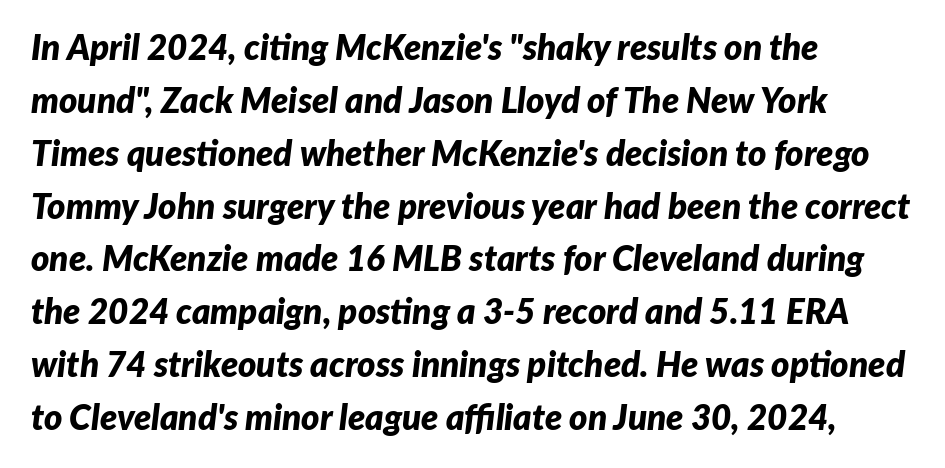
Beneath every word, the page is bare. You could call the tracking neutral — neither tight nor loose. Think of a printed novel: that variable character pitch is what you see here. In terms of weight, the rendering is a true, heavy bold. Italic: yes, the glyphs are oblique.
